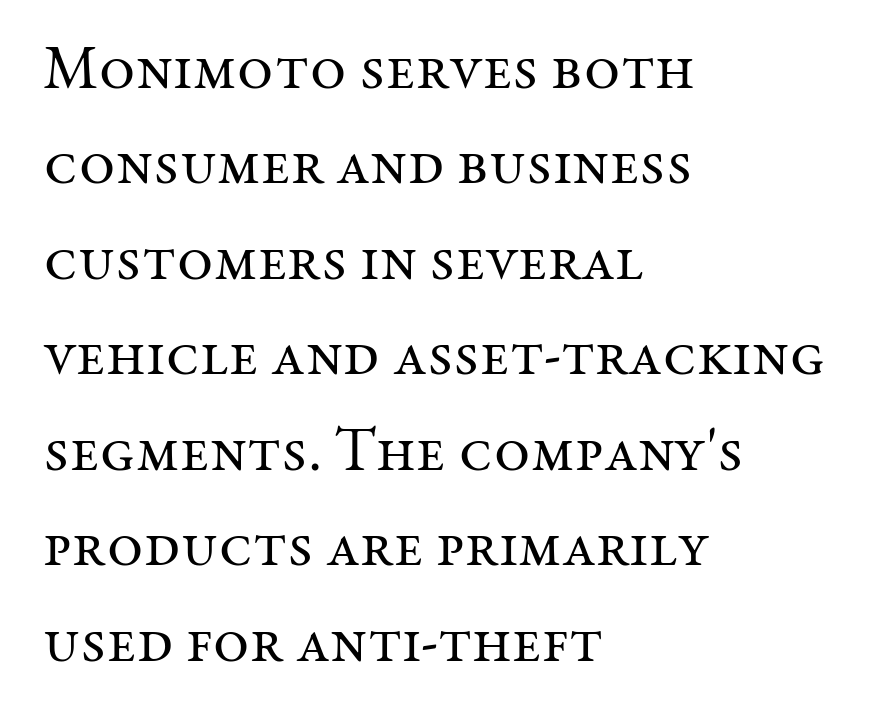
Q: Is the text bold? A: No.
Q: Is the text italic (slanted)? A: No, it is upright.
Q: Is the typeface a serif or a sans-serif typeface? A: Serif.
Q: Is the text underlined? A: No.
Q: How is the paragraph aligned? A: Left-aligned.
Q: Is the spacing between letters normal or unusually wide? A: Normal.
Q: Is the spacing between lines tight, normal or loose? A: Normal.
Q: Width (condensed, normal, or wide)? A: Normal.
Q: Stroke contrast? A: Medium.
Q: x-height? A: Medium.
Q: Monospaced? A: No.
